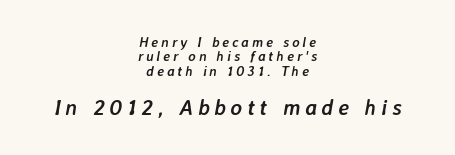
{"italic": "yes", "lean": "right", "slant_degrees": 7, "bold": "yes", "underline": "no", "align": "center", "line_spacing": "tight", "line_spacing_ratio": 1.02, "letter_spacing": "wide", "letter_spacing_em": 0.21, "larger_block": "second", "size_ratio": 1.57, "glyph_px": 22}
